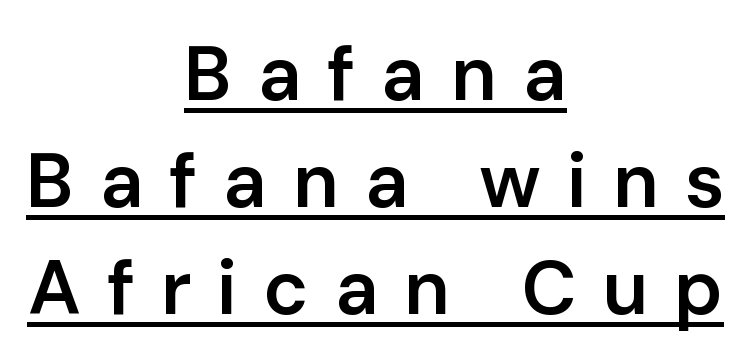
{"serif": "no", "italic": "no", "bold": "semi", "weight": "semibold", "width": "normal", "stroke_contrast": "low", "x_height": "medium", "monospaced": "no", "underline": "yes", "align": "center", "line_spacing": "normal", "line_spacing_ratio": 1.41, "letter_spacing": "wide", "letter_spacing_em": 0.34, "glyph_px": 76}
